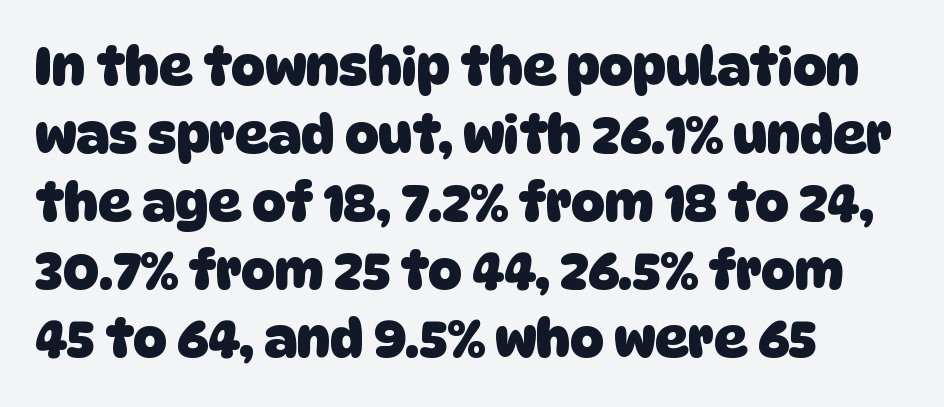
The image shows 52 px heavy sans-serif type; set left-aligned, normal line spacing (1.31x), normal letter spacing, not underlined; low stroke contrast and a large x-height.
